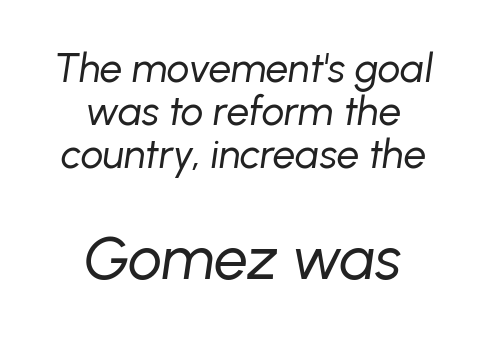
{"italic": "yes", "lean": "right", "slant_degrees": 8, "bold": "no", "weight": "regular", "width": "normal", "stroke_contrast": "low", "x_height": "medium", "monospaced": "no", "underline": "no", "align": "center", "line_spacing": "tight", "line_spacing_ratio": 1.08, "letter_spacing": "normal", "letter_spacing_em": 0.0, "larger_block": "second", "size_ratio": 1.5, "glyph_px": 60}
